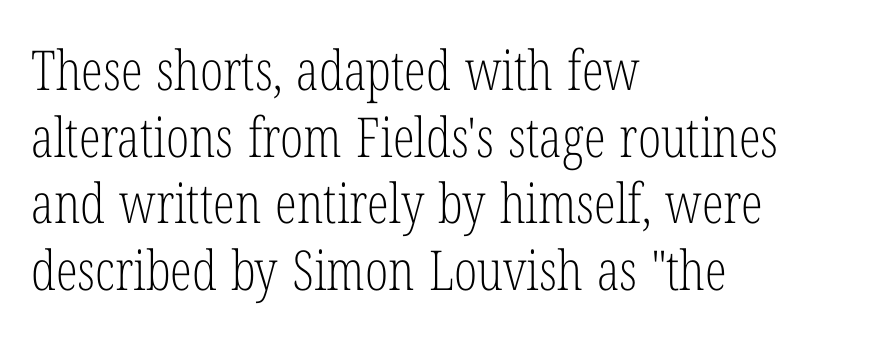
The image shows 55 px light, condensed serif type, upright; set left-aligned, line spacing 1.21x, normal letter spacing, not underlined; low stroke contrast and a medium x-height.
